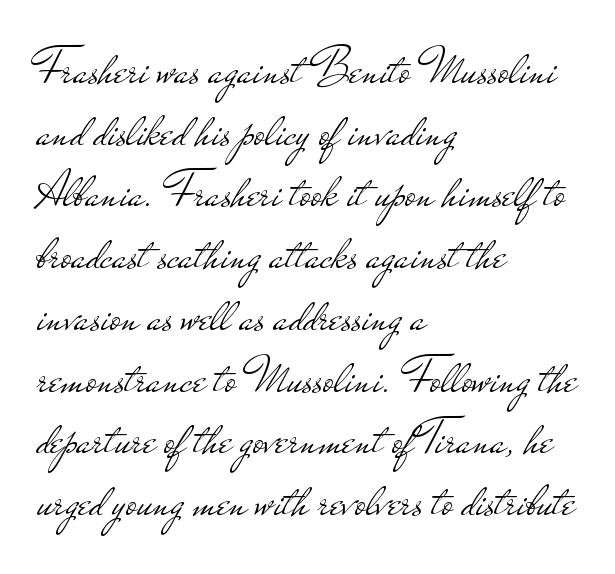
The image shows 51 px light, wide sans-serif type; set left-aligned, line spacing 1.21x, normal letter spacing, not underlined; low stroke contrast and a small x-height.
